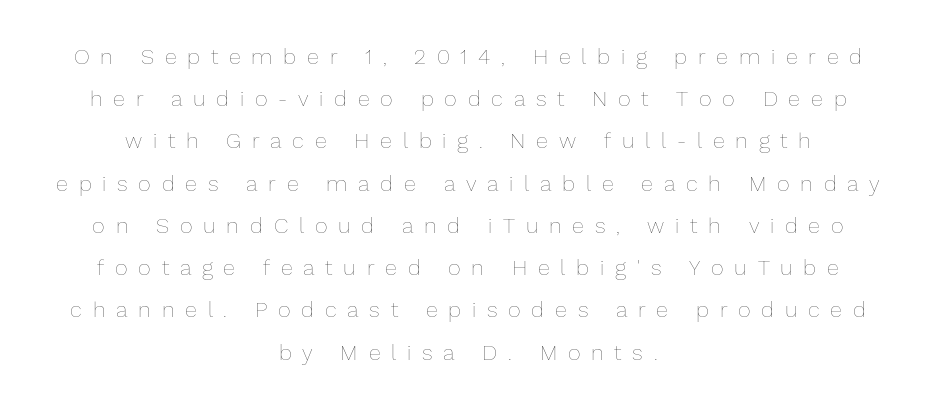
The image shows 22 px text type, upright; set centered, loose line spacing (1.92x), unusually wide letter spacing (+0.49 em), not underlined.
